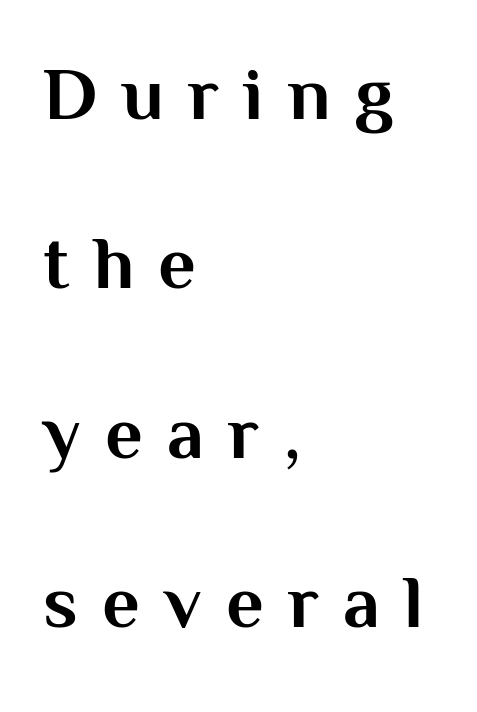
Q: Is the text bold? A: Yes.
Q: Is the text italic (slanted)? A: No, it is upright.
Q: Is the typeface a serif or a sans-serif typeface? A: Sans-serif.
Q: Is the text underlined? A: No.
Q: How is the paragraph aligned? A: Left-aligned.
Q: Is the spacing between letters normal or unusually wide? A: Unusually wide.
Q: Is the spacing between lines tight, normal or loose? A: Loose.
Q: Width (condensed, normal, or wide)? A: Normal.
Q: Stroke contrast? A: Medium.
Q: x-height? A: Medium.
Q: Monospaced? A: No.
